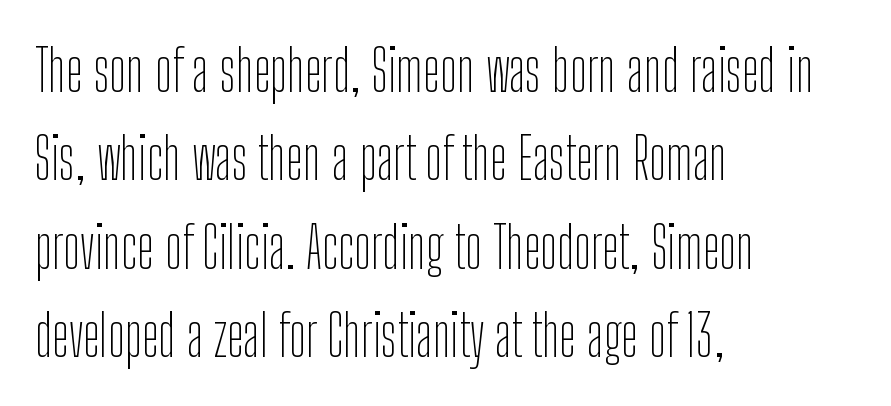
The image shows 57 px thin, condensed sans-serif type, upright; set left-aligned, normal line spacing (1.55x), normal letter spacing, not underlined; low stroke contrast and a medium x-height.
